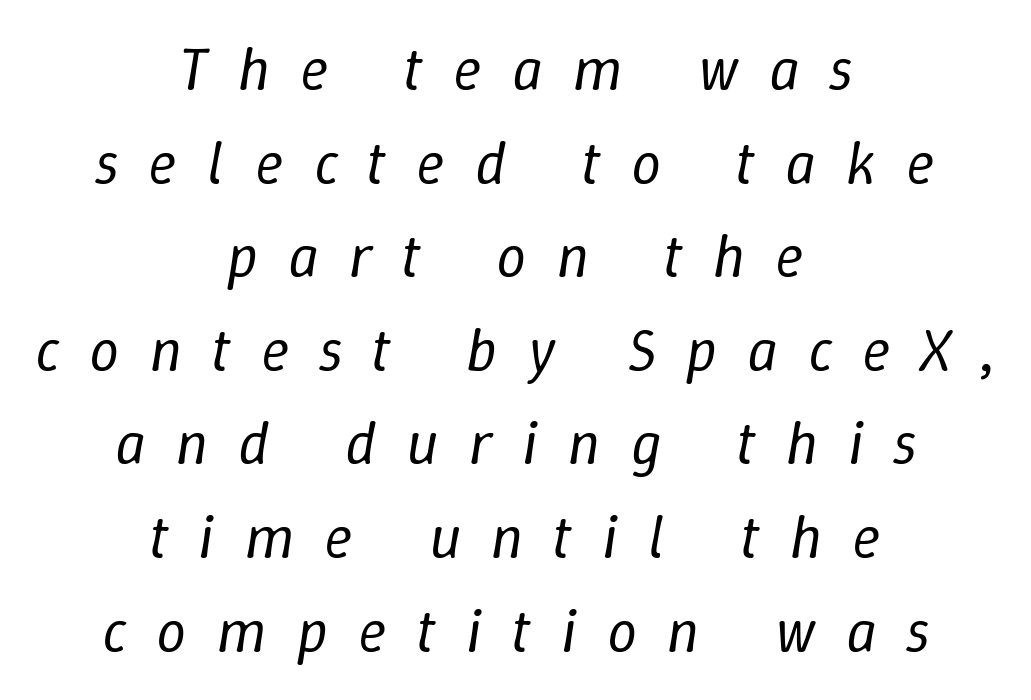
{"italic": "yes", "lean": "right", "slant_degrees": 9, "bold": "no", "weight": "regular", "width": "normal", "stroke_contrast": "low", "x_height": "medium", "monospaced": "no", "underline": "no", "align": "center", "line_spacing": "normal", "line_spacing_ratio": 1.56, "letter_spacing": "wide", "letter_spacing_em": 0.5, "glyph_px": 60}
